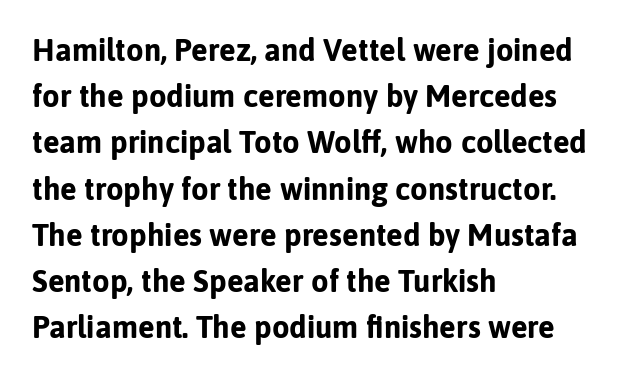
{"serif": "no", "italic": "no", "bold": "yes", "weight": "bold", "width": "normal", "stroke_contrast": "low", "x_height": "medium", "monospaced": "no", "underline": "no", "align": "left", "line_spacing": "normal", "line_spacing_ratio": 1.49, "letter_spacing": "normal", "letter_spacing_em": 0.0, "glyph_px": 31}
